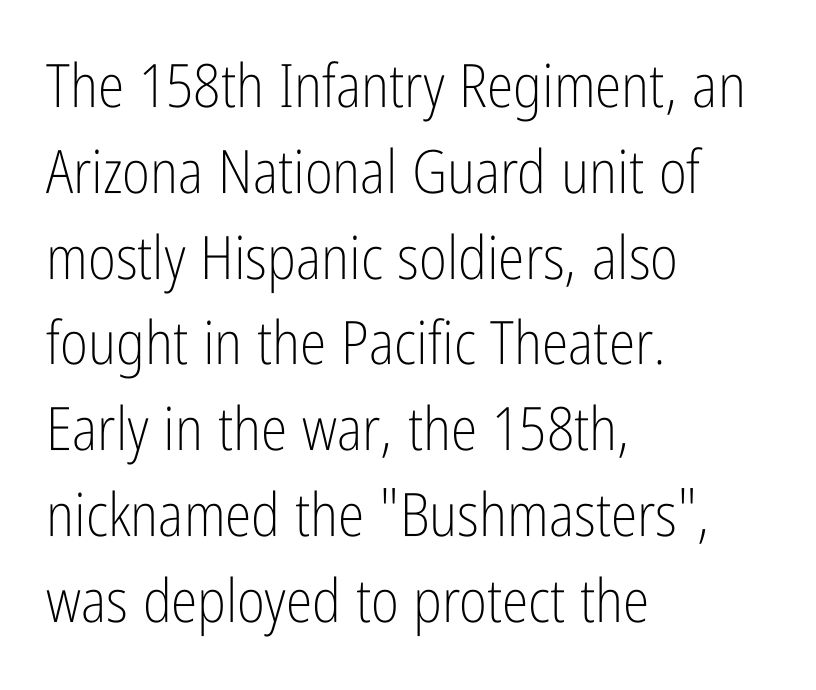
In terms of leading, this rendering sits right in the middle. Caption: multi-line text, flush left, ragged right. This sample has the flowing, uneven cadence of proportional lettering. Regarding serifs, this sample does without them. The strokes carry an ordinary text weight at most.
